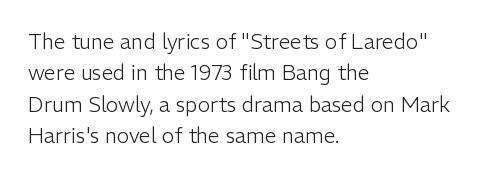
Ordinary non-slanted type is in use. Honestly, the row spacing looks completely unremarkable. These lines keep a tight, regular rhythm from letter to letter. These lines stack with their left ends in a neat column.
